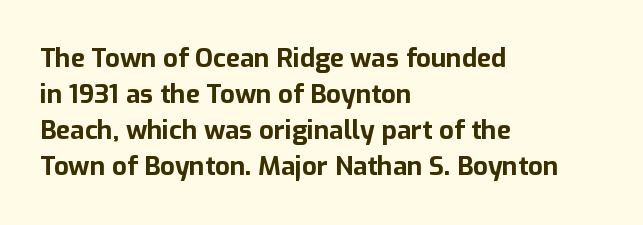
The image shows 26 px bold type, upright; set left-aligned, normal line spacing (1.39x), normal letter spacing, not underlined.
